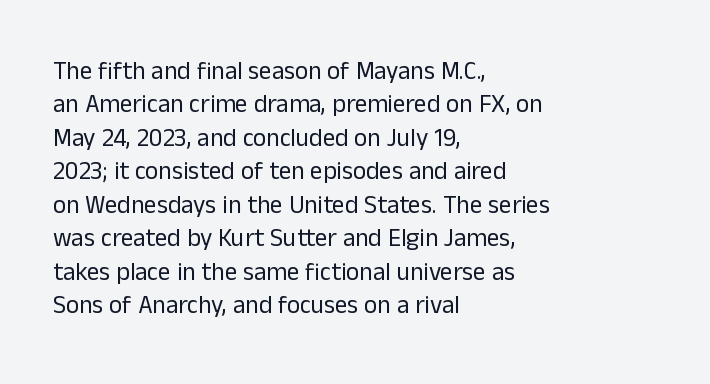
Q: Is the text bold? A: No.
Q: Is the text italic (slanted)? A: No, it is upright.
Q: Is the text underlined? A: No.
Q: How is the paragraph aligned? A: Left-aligned.
Q: Is the spacing between letters normal or unusually wide? A: Normal.
Q: Is the spacing between lines tight, normal or loose? A: Normal.
